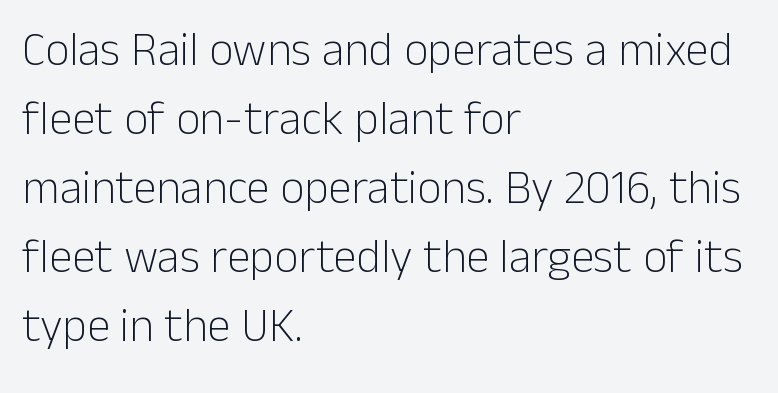
Weight: regular or lighter. Is this a fixed-width face? No — the glyphs have proportional, varying widths. A student would call this left alignment; a typographer would say flush left, rag right. The type sits square on the baseline with zero lean.
